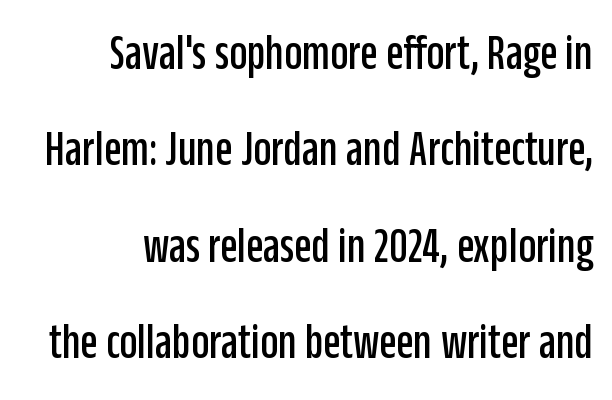
Q: Is the text italic (slanted)? A: No, it is upright.
Q: Is the typeface a serif or a sans-serif typeface? A: Sans-serif.
Q: Is the text underlined? A: No.
Q: How is the paragraph aligned? A: Right-aligned.
Q: Is the spacing between letters normal or unusually wide? A: Normal.
Q: Is the spacing between lines tight, normal or loose? A: Loose.
Q: Width (condensed, normal, or wide)? A: Condensed.
Q: Stroke contrast? A: Low.
Q: x-height? A: Large.
Q: Monospaced? A: No.
